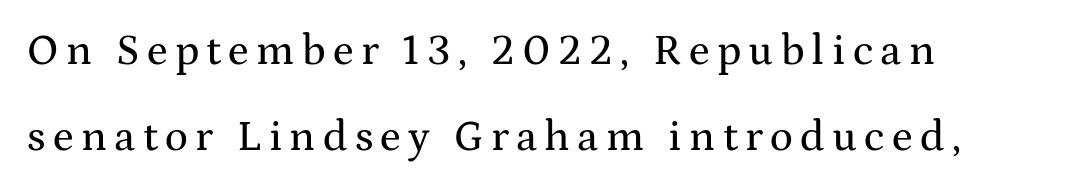
The image shows 43 px wide serif type, upright; set left-aligned, loose line spacing (1.99x), not underlined; medium stroke contrast and a medium x-height.
